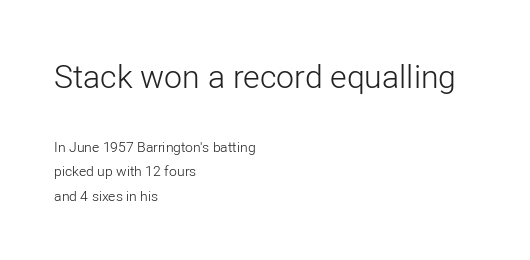
{"serif": "no", "italic": "no", "bold": "no", "weight": "light", "width": "normal", "stroke_contrast": "low", "x_height": "medium", "monospaced": "no", "underline": "no", "align": "left", "line_spacing_ratio": 1.78, "letter_spacing": "normal", "letter_spacing_em": 0.0, "larger_block": "first", "size_ratio": 2.29, "glyph_px": 32}
